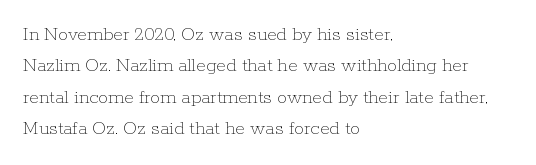
The image shows 20 px text type, upright; set left-aligned, normal line spacing (1.57x), normal letter spacing, not underlined.
